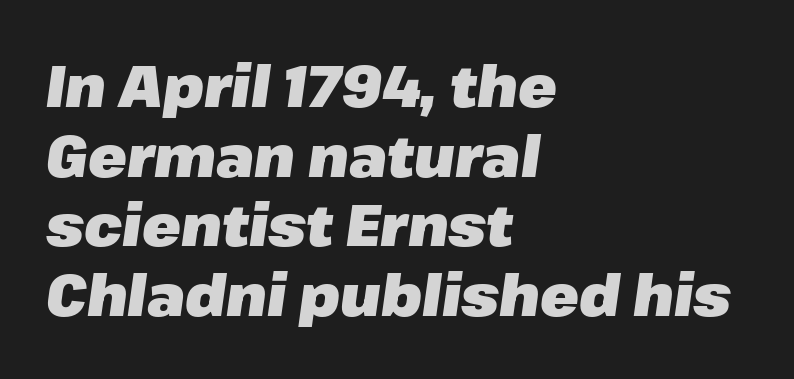
The image shows 57 px heavy type, italic (leaning right); set left-aligned, line spacing 1.22x, normal letter spacing, not underlined; low stroke contrast and a medium x-height.
